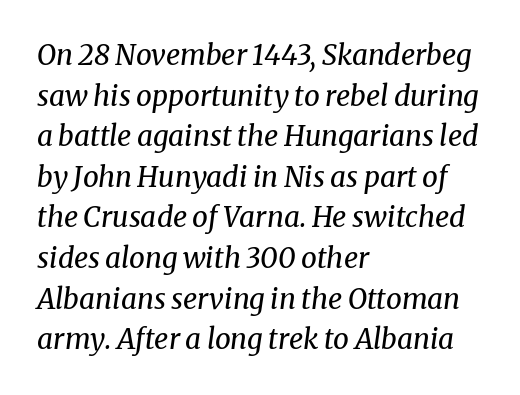
The image shows 28 px regular-weight serif type, italic (leaning right); set left-aligned, normal line spacing (1.45x), normal letter spacing, not underlined; medium stroke contrast and a medium x-height.
